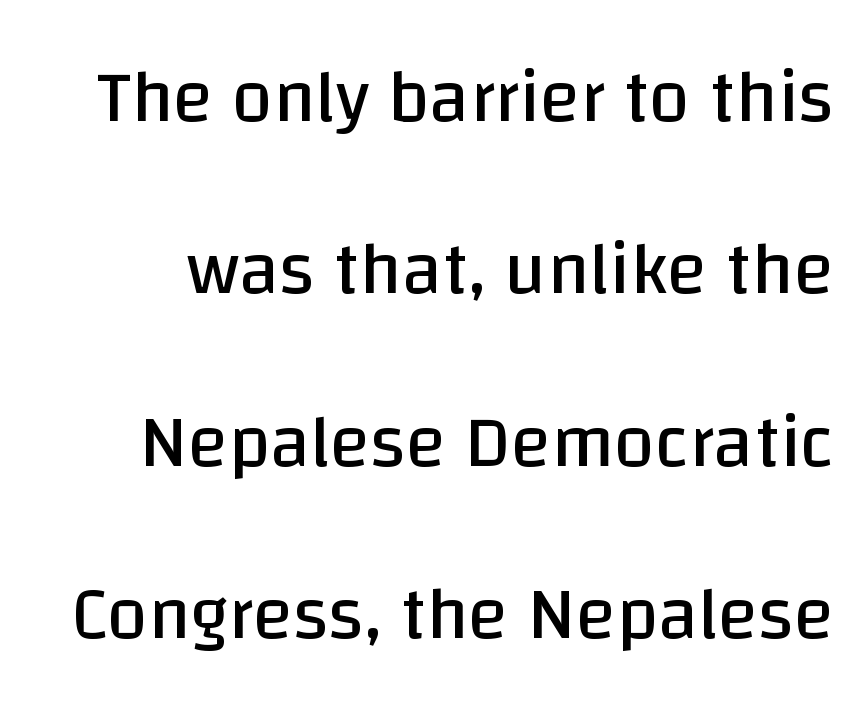
Q: Is the text bold? A: No.
Q: Is the text italic (slanted)? A: No, it is upright.
Q: Is the typeface a serif or a sans-serif typeface? A: Sans-serif.
Q: Is the text underlined? A: No.
Q: Is the spacing between letters normal or unusually wide? A: Normal.
Q: Is the spacing between lines tight, normal or loose? A: Loose.
Q: Width (condensed, normal, or wide)? A: Normal.
Q: Stroke contrast? A: Low.
Q: x-height? A: Large.
Q: Monospaced? A: No.
